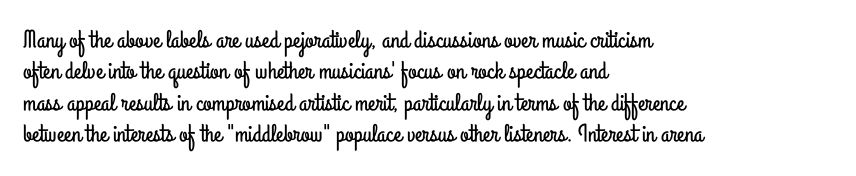
The image shows 25 px text type, upright; set left-aligned, normal line spacing (1.26x), normal letter spacing, not underlined.
